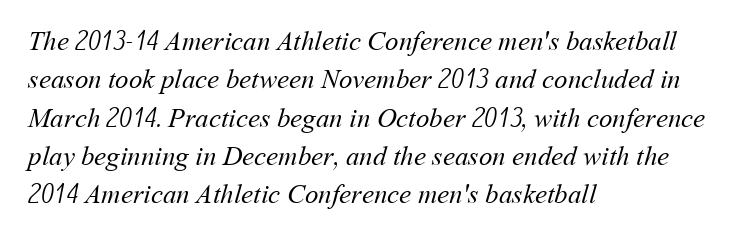
{"bold": "no", "underline": "no", "align": "left", "line_spacing": "normal", "line_spacing_ratio": 1.42, "letter_spacing": "normal", "letter_spacing_em": 0.0, "glyph_px": 27}
